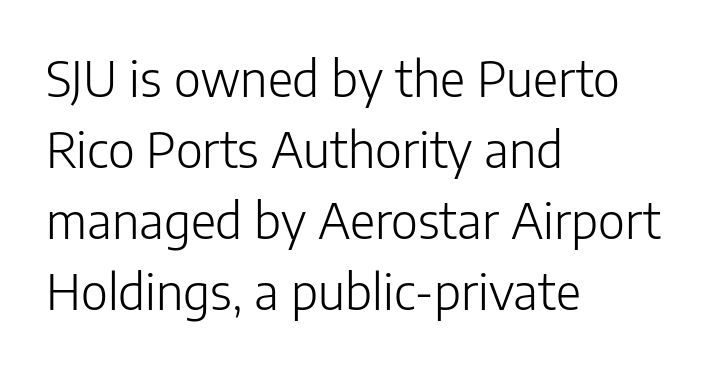
Q: Is the text bold? A: No.
Q: Is the text italic (slanted)? A: No, it is upright.
Q: Is the typeface a serif or a sans-serif typeface? A: Sans-serif.
Q: Is the text underlined? A: No.
Q: How is the paragraph aligned? A: Left-aligned.
Q: Is the spacing between letters normal or unusually wide? A: Normal.
Q: Is the spacing between lines tight, normal or loose? A: Normal.
Q: Width (condensed, normal, or wide)? A: Normal.
Q: Stroke contrast? A: Low.
Q: x-height? A: Medium.
Q: Monospaced? A: No.
